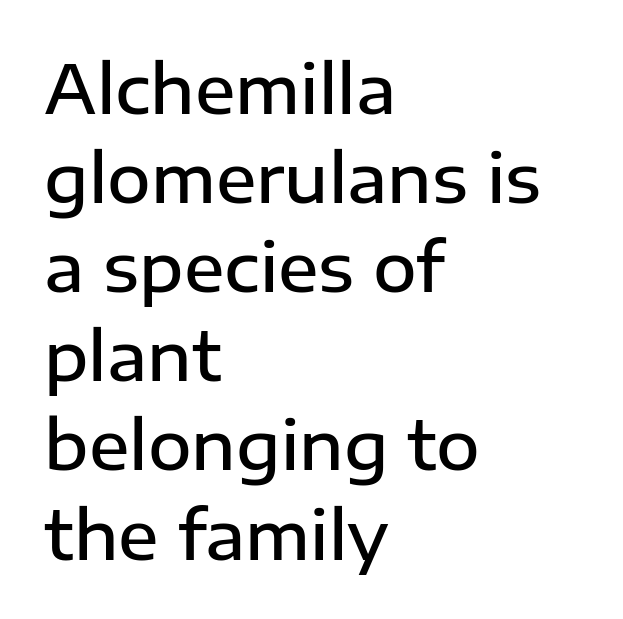
Think of a printed novel: that variable character pitch is what you see here. Letter spacing: default. The face used here is a sans, in the tradition of grotesques and geometrics. When letters stand straight like this, we call the style roman or upright. Just letters on the line, the space beneath them empty.
